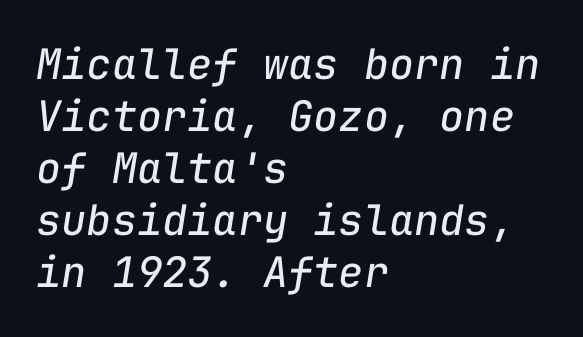
The image shows 42 px regular-weight type, italic (leaning right), monospaced; set left-aligned, line spacing 1.24x, normal letter spacing, not underlined; low stroke contrast and a medium x-height.
